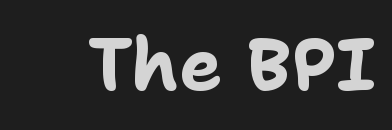
Words appear dense and cohesive because spacing is normal. The passage shown is emphatically bold. Are there feet on the stems? There aren't — it's a sans. You can tell it's not italic because the verticals are truly vertical. A clean baseline with only descenders dipping below it. This sample has the flowing, uneven cadence of proportional lettering.
